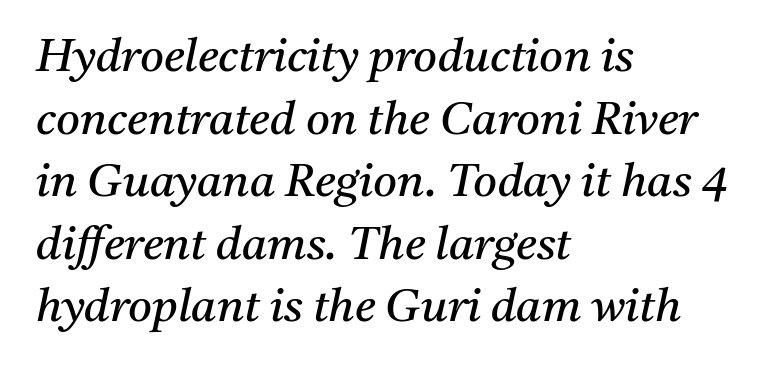
Q: Is the text bold? A: No.
Q: Is the text italic (slanted)? A: Yes, it leans right by about 11 degrees.
Q: Is the typeface a serif or a sans-serif typeface? A: Serif.
Q: Is the text underlined? A: No.
Q: How is the paragraph aligned? A: Left-aligned.
Q: Is the spacing between letters normal or unusually wide? A: Normal.
Q: Is the spacing between lines tight, normal or loose? A: Normal.
Q: Width (condensed, normal, or wide)? A: Normal.
Q: Stroke contrast? A: Medium.
Q: x-height? A: Medium.
Q: Monospaced? A: No.
